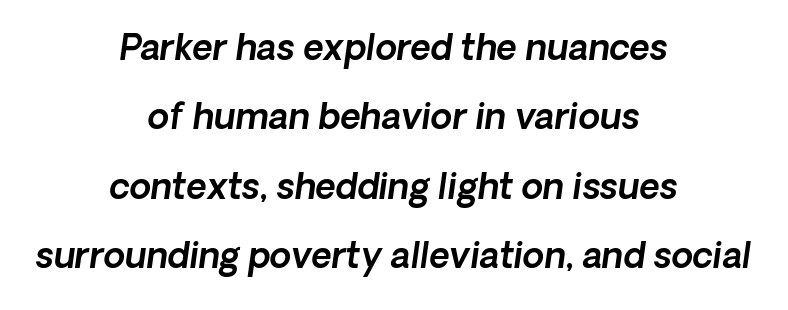
The image shows 35 px text type, italic (leaning right); set centered, loose line spacing (1.98x), normal letter spacing, not underlined; a medium x-height.
